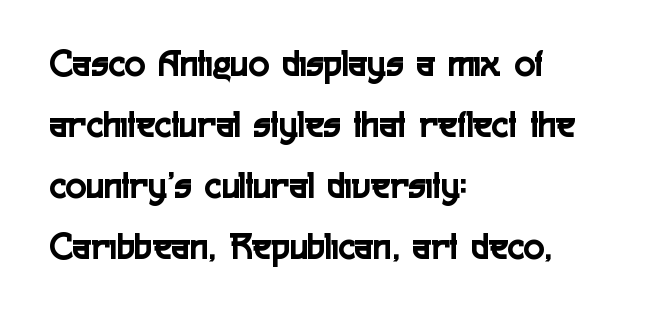
Q: Is the text italic (slanted)? A: No, it is upright.
Q: Is the typeface a serif or a sans-serif typeface? A: Sans-serif.
Q: Is the text underlined? A: No.
Q: How is the paragraph aligned? A: Left-aligned.
Q: Is the spacing between letters normal or unusually wide? A: Normal.
Q: Is the spacing between lines tight, normal or loose? A: Normal.
Q: Width (condensed, normal, or wide)? A: Condensed.
Q: x-height? A: Medium.
Q: Monospaced? A: No.
